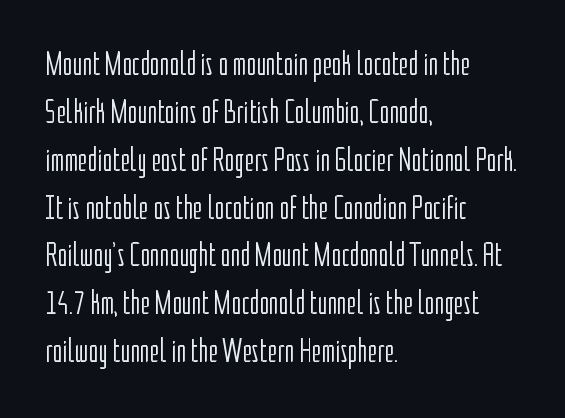
Q: Is the text bold? A: No.
Q: Is the text italic (slanted)? A: No, it is upright.
Q: Is the typeface a serif or a sans-serif typeface? A: Sans-serif.
Q: Is the text underlined? A: No.
Q: How is the paragraph aligned? A: Left-aligned.
Q: Is the spacing between letters normal or unusually wide? A: Normal.
Q: Is the spacing between lines tight, normal or loose? A: Normal.
Q: Width (condensed, normal, or wide)? A: Condensed.
Q: Stroke contrast? A: Low.
Q: x-height? A: Medium.
Q: Monospaced? A: No.
